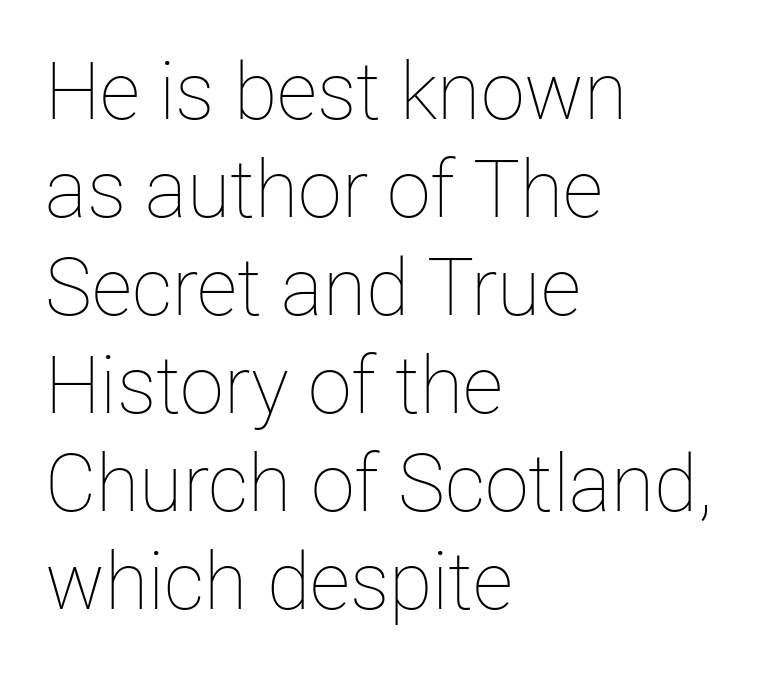
The image shows 79 px thin type, upright; set left-aligned, line spacing 1.24x, normal letter spacing, not underlined; low stroke contrast and a medium x-height.
